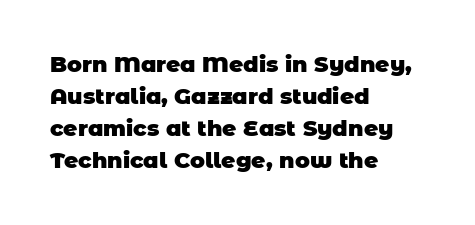
The image shows 22 px bold type; set left-aligned, normal line spacing (1.46x), normal letter spacing, not underlined.
